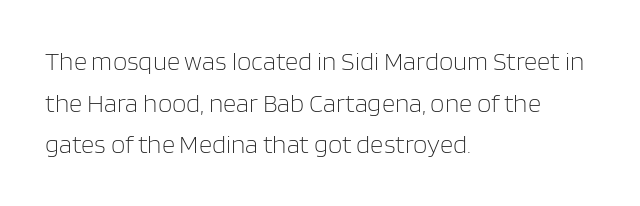
Rule under the text: the space is simply empty. One-word summary of the alignment: left. Stroke thickness stays within the range of a standard reading face or lighter. Rows of type keep a routine distance in the vertical direction. Ascenders rise straight up at ninety degrees. The tracking reads as untouched default to a designer's eye.
